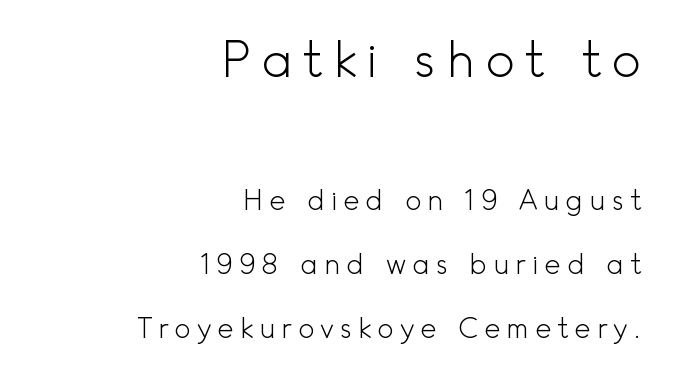
Underline: absent. Line endings align vertically; line beginnings do not. Heft: none added — not bold. The type sits square on the baseline with zero lean.
